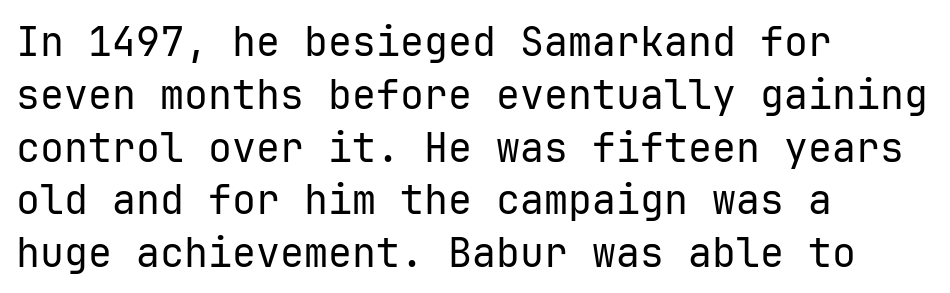
The image shows 40 px regular-weight sans-serif type, upright, monospaced; set left-aligned, normal line spacing (1.32x), normal letter spacing, not underlined; low stroke contrast and a medium x-height.
